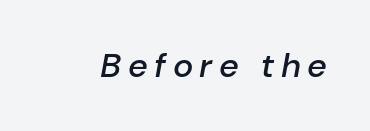
The image shows 34 px semibold type, italic (leaning right); set not underlined; low stroke contrast and a medium x-height.
